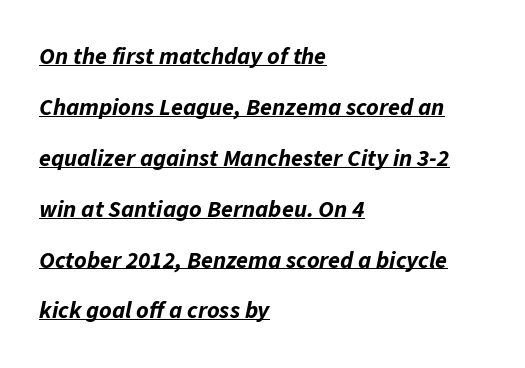
Q: Is the text bold? A: Yes.
Q: Is the text italic (slanted)? A: Yes, it leans right by about 11 degrees.
Q: Is the text underlined? A: Yes.
Q: How is the paragraph aligned? A: Left-aligned.
Q: Is the spacing between letters normal or unusually wide? A: Normal.
Q: Is the spacing between lines tight, normal or loose? A: Loose.
